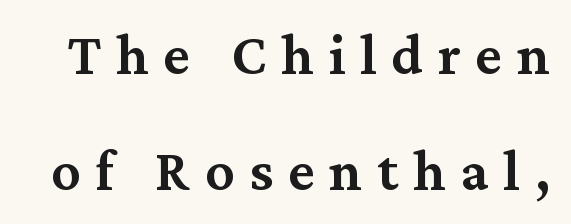
{"serif": "yes", "italic": "no", "bold": "semi", "weight": "semibold", "width": "normal", "stroke_contrast": "medium", "x_height": "medium", "monospaced": "no", "underline": "no", "line_spacing": "loose", "line_spacing_ratio": 1.96, "letter_spacing": "wide", "letter_spacing_em": 0.25, "glyph_px": 59}
